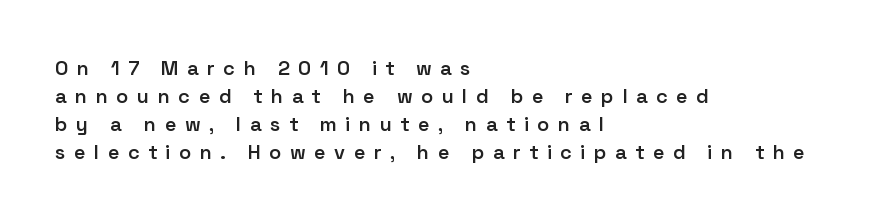
Layout note: lines flush left. The sample has been set in demibold, a notch under bold. When letters stand straight like this, we call the style roman or upright. Compared with typical body copy, the letter spacing here is much looser. Descender tails drop into unmarked territory. The line-height multiplier appears to be the usual default.
